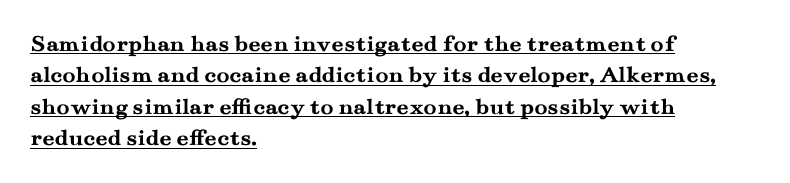
{"italic": "no", "bold": "yes", "underline": "yes", "align": "left", "line_spacing": "normal", "line_spacing_ratio": 1.31, "letter_spacing": "normal", "letter_spacing_em": 0.0, "glyph_px": 24}
